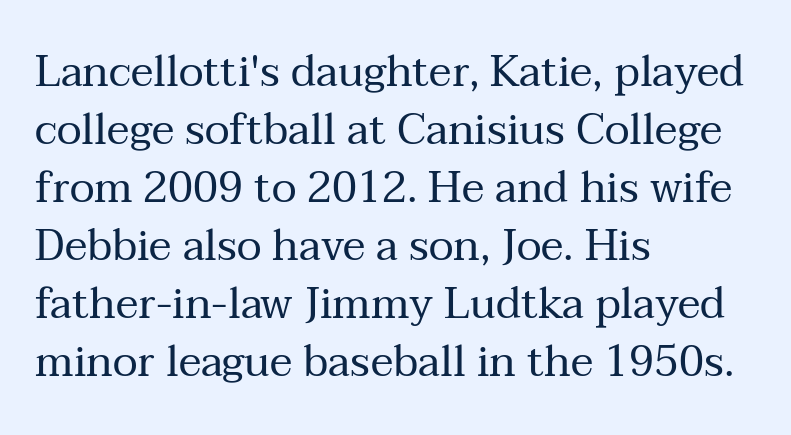
Q: Is the text bold? A: No.
Q: Is the text italic (slanted)? A: No, it is upright.
Q: Is the typeface a serif or a sans-serif typeface? A: Serif.
Q: Is the text underlined? A: No.
Q: How is the paragraph aligned? A: Left-aligned.
Q: Is the spacing between letters normal or unusually wide? A: Normal.
Q: Is the spacing between lines tight, normal or loose? A: Normal.
Q: Width (condensed, normal, or wide)? A: Normal.
Q: Stroke contrast? A: Medium.
Q: x-height? A: Medium.
Q: Monospaced? A: No.
